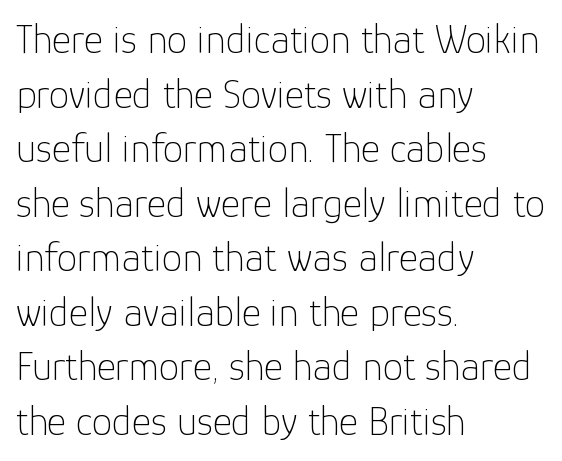
{"serif": "no", "italic": "no", "bold": "no", "weight": "thin", "width": "normal", "stroke_contrast": "low", "x_height": "medium", "monospaced": "no", "underline": "no", "align": "left", "line_spacing": "normal", "line_spacing_ratio": 1.33, "letter_spacing": "normal", "letter_spacing_em": 0.0, "glyph_px": 41}
